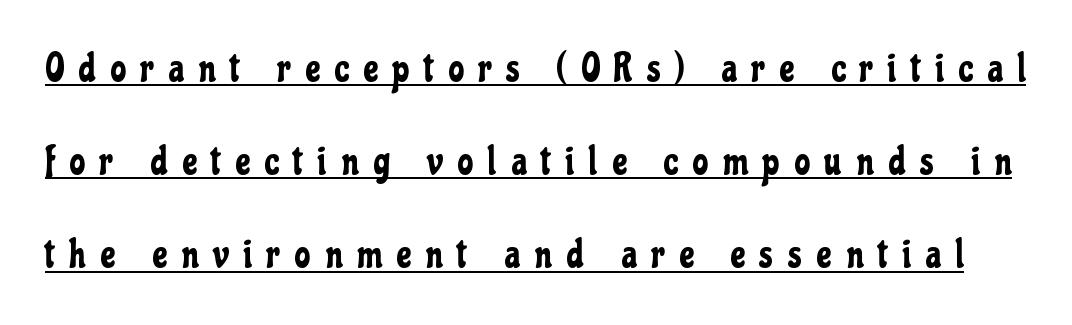
Is there any slant? The stems are plumb. The face used here is a sans, in the tradition of grotesques and geometrics. Notice the wide empty band between every row — that's loose leading. Quick note: underline on.
